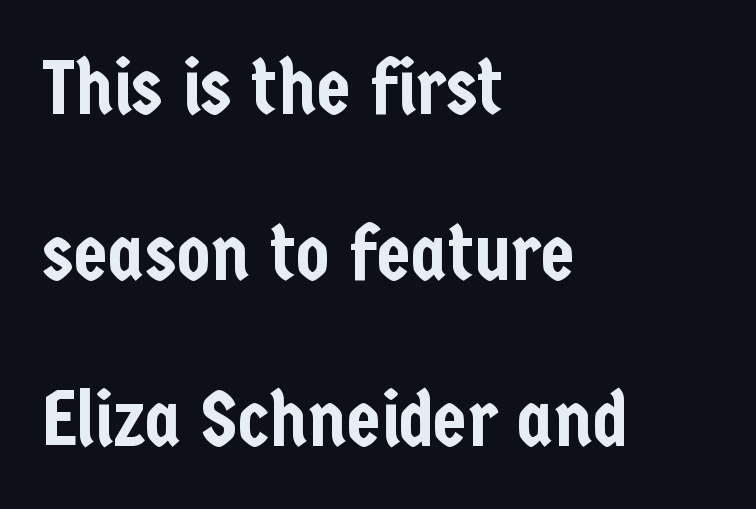
{"serif": "no", "italic": "no", "width": "condensed", "stroke_contrast": "low", "x_height": "medium", "monospaced": "no", "underline": "no", "align": "left", "line_spacing": "loose", "line_spacing_ratio": 2.13, "letter_spacing": "normal", "letter_spacing_em": 0.0, "glyph_px": 78}
